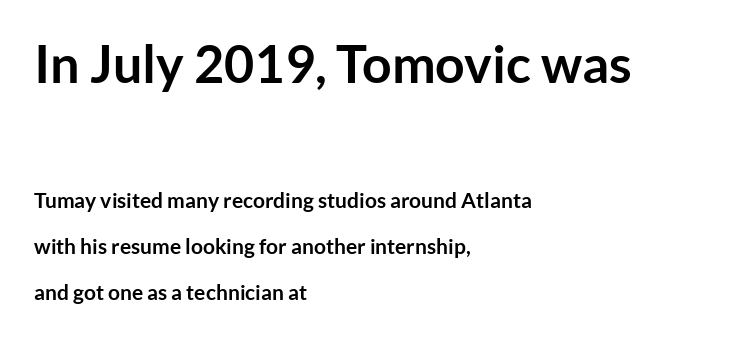
The image shows 52 px semibold sans-serif type, upright; set left-aligned, loose line spacing (2.17x), normal letter spacing, not underlined; the first (top) block is 2.48x larger; low stroke contrast and a medium x-height.
